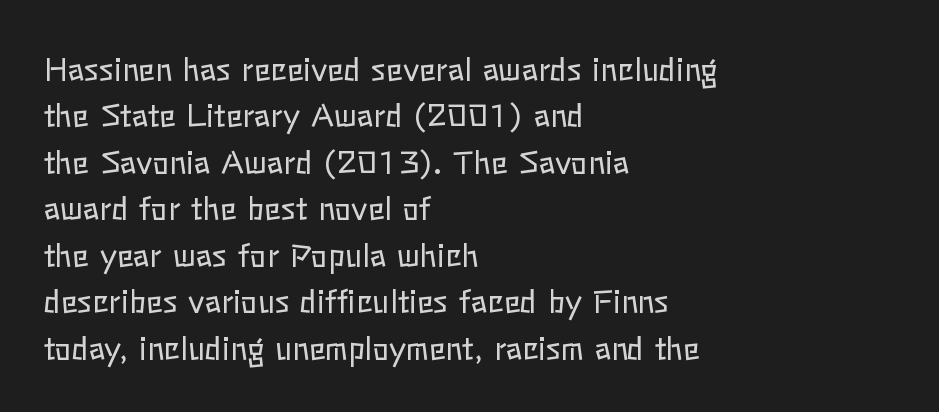
Letter spacing: default. Spacing verdict: proportional, widths tailored to each character. This block has exactly the height ordinary leading produces. The strokes are not fattened; the text isn't bold. Left-aligned paragraph, ragged on the right.
